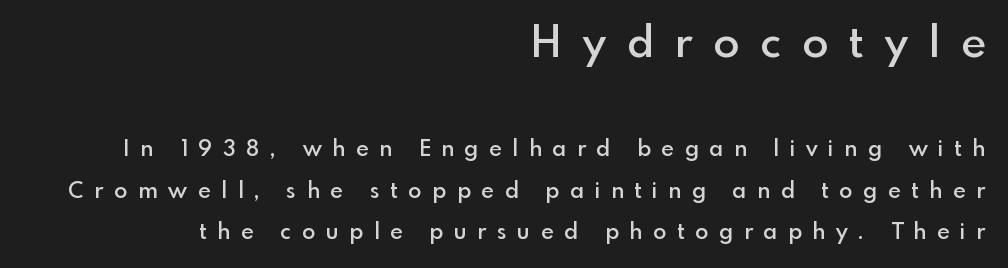
The image shows 43 px semibold sans-serif type, upright; set right-aligned, line spacing 1.88x, unusually wide letter spacing (+0.49 em), not underlined; the first (top) block is 1.95x larger; a small x-height.
